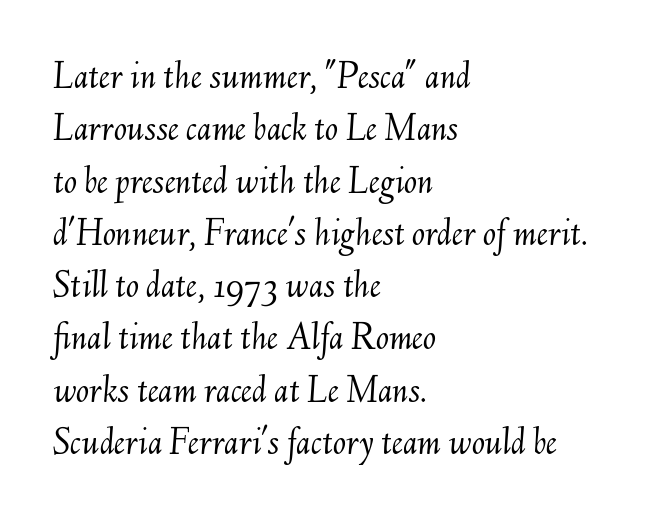
No extra ink here — the face is not bold. The paragraph shown leans on its left margin. Notice how descenders clear the ascenders below comfortably — that's standard leading. Varying glyph widths throughout — classic text-font behaviour. The specimen omits any rule beneath the text block's lines.
